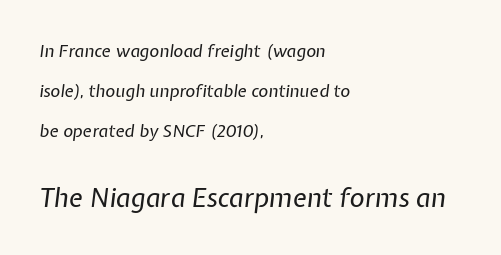
{"italic": "yes", "lean": "right", "slant_degrees": 7, "bold": "no", "underline": "no", "align": "left", "line_spacing": "loose", "line_spacing_ratio": 2.36, "letter_spacing": "normal", "letter_spacing_em": 0.0, "larger_block": "second", "size_ratio": 1.53, "glyph_px": 26}
